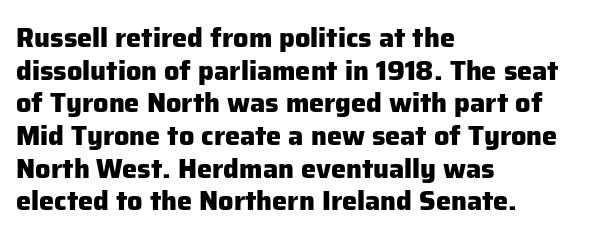
The glyphs are unaccompanied by any horizontal stroke below them. The passage shown is emphatically bold. The lettering holds an erect, upright posture throughout. Here the glyphs are tracked normally, forming tight word shapes.
